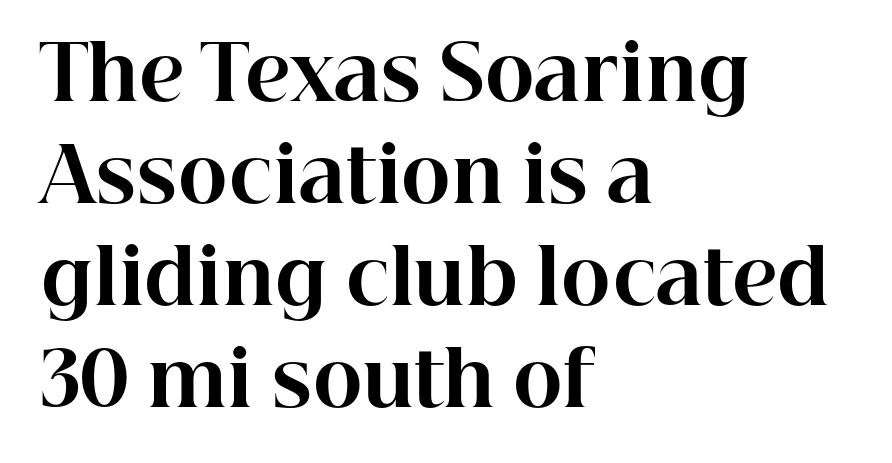
Honestly, there is no underline to notice here at all. Ascenders rise straight up at ninety degrees. Letter spacing: default. Typesetter's note: full bold, strokes at maximum text heaviness. Successive baselines arrive at the customary interval.
